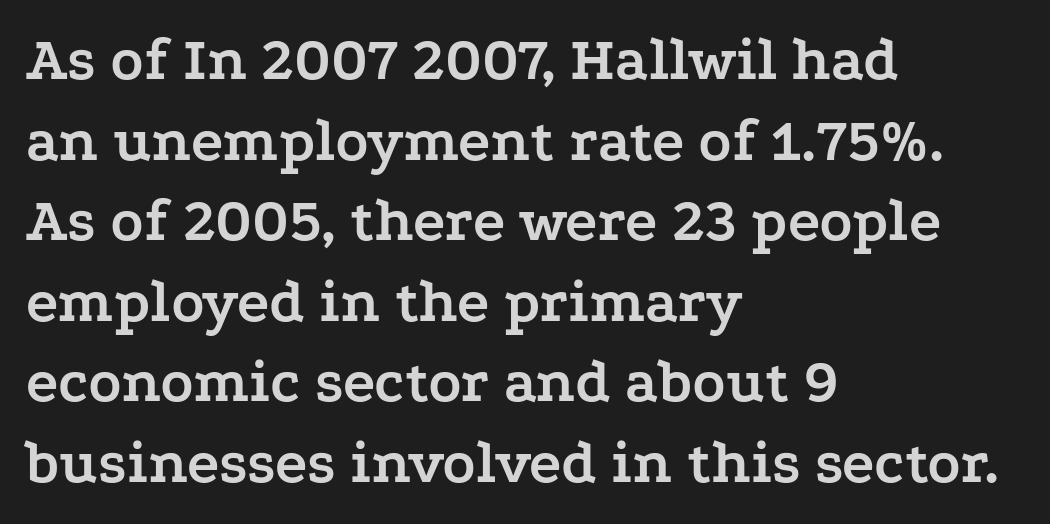
Look at the bottom of the vertical strokes: they flare into serifs here. Is there much room between lines? A standard amount, neither cramped nor airy. Character widths vary here, with narrow letters taking less room than wide ones. Short note: letters normally spaced.
